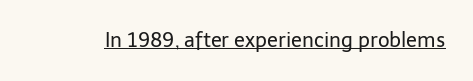
The image shows 20 px text type, upright; set normal letter spacing, underlined.
